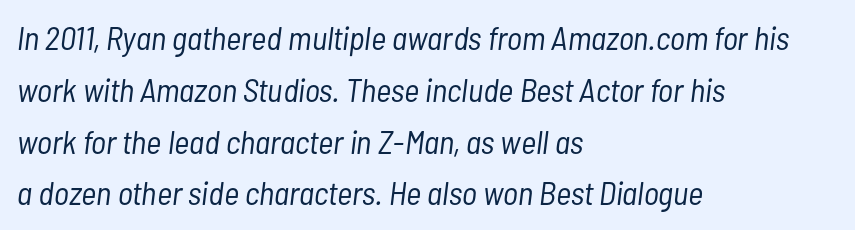
Q: Is the text bold? A: No.
Q: Is the text italic (slanted)? A: Yes, it leans right by about 7 degrees.
Q: Is the text underlined? A: No.
Q: How is the paragraph aligned? A: Left-aligned.
Q: Is the spacing between letters normal or unusually wide? A: Normal.
Q: Is the spacing between lines tight, normal or loose? A: Normal.
Q: Width (condensed, normal, or wide)? A: Condensed.
Q: Stroke contrast? A: Low.
Q: x-height? A: Medium.
Q: Monospaced? A: No.
